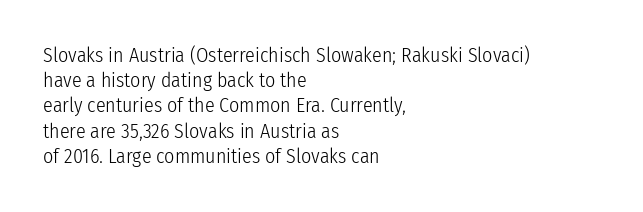
The image shows 20 px text type, upright; set left-aligned, normal line spacing (1.26x), normal letter spacing, not underlined.
